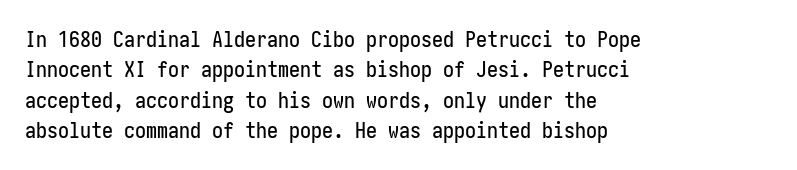
Q: Is the text italic (slanted)? A: No, it is upright.
Q: Is the text underlined? A: No.
Q: How is the paragraph aligned? A: Left-aligned.
Q: Is the spacing between letters normal or unusually wide? A: Normal.
Q: Is the spacing between lines tight, normal or loose? A: Normal.
